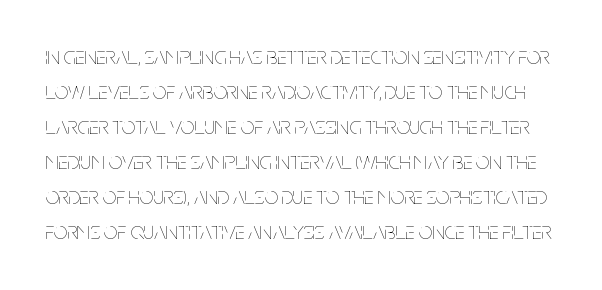
The image shows 24 px text type, upright; set normal line spacing (1.46x), normal letter spacing, not underlined.
